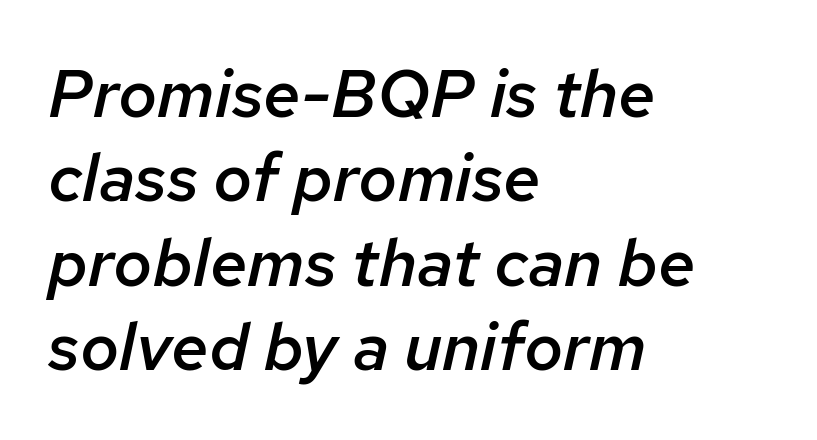
{"italic": "yes", "lean": "right", "slant_degrees": 12, "bold": "semi", "weight": "semibold", "width": "normal", "stroke_contrast": "low", "x_height": "medium", "monospaced": "no", "underline": "no", "align": "left", "line_spacing": "normal", "line_spacing_ratio": 1.26, "letter_spacing": "normal", "letter_spacing_em": 0.0, "glyph_px": 67}
